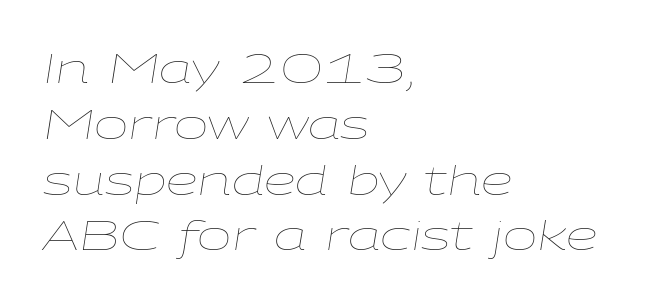
Teacher's note: observe the even left margin — that is flush-left alignment. Default kerning and tracking; the words read as compact shapes. Rule under the text: the space is simply empty. Vertical stems look standard width or narrower in stroke.
